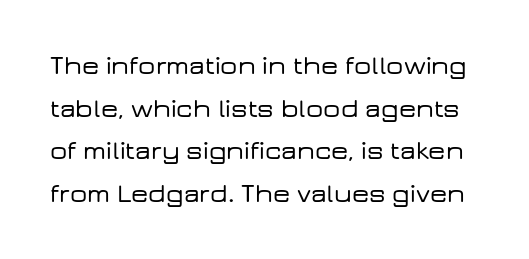
The image shows 27 px text type, upright; set normal line spacing (1.58x), normal letter spacing, not underlined.
